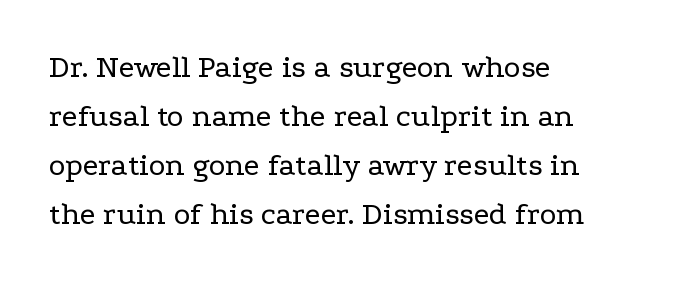
The image shows 32 px regular-weight, wide serif type, upright; set left-aligned, normal line spacing (1.53x), normal letter spacing, not underlined; low stroke contrast and a medium x-height.
